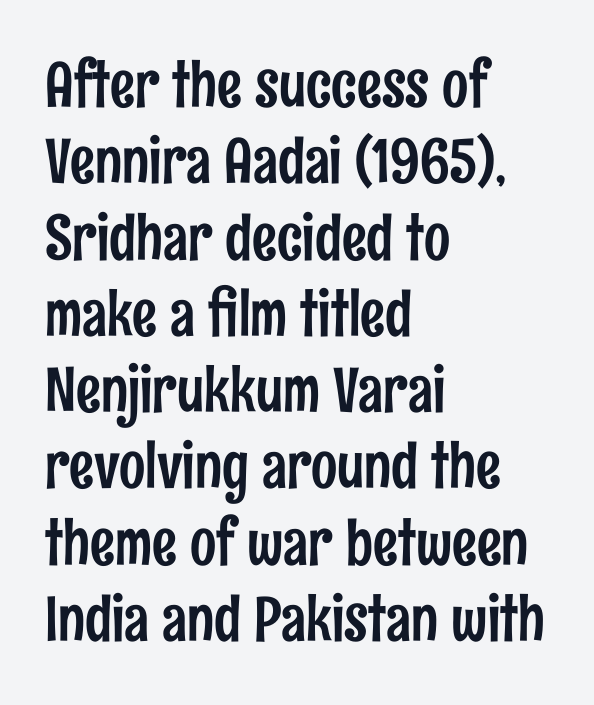
Letterform terminals end flat and unadorned throughout the passage. In CSS terms this would be text-align: left. Nope, not italic — everything's standing straight. Spacing verdict: proportional, widths tailored to each character.
